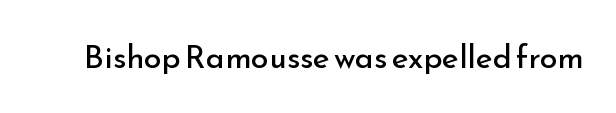
The image shows 32 px regular-weight sans-serif type, upright; set normal letter spacing, not underlined; low stroke contrast and a small x-height.
